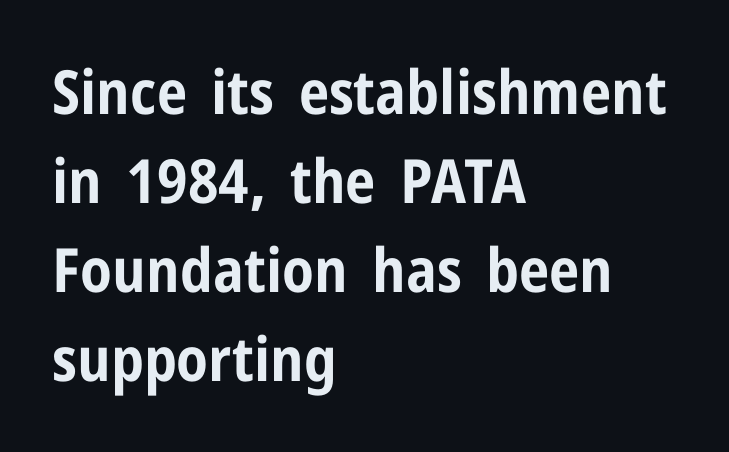
Q: Is the text bold? A: Yes.
Q: Is the text italic (slanted)? A: No, it is upright.
Q: Is the typeface a serif or a sans-serif typeface? A: Sans-serif.
Q: Is the text underlined? A: No.
Q: How is the paragraph aligned? A: Left-aligned.
Q: Is the spacing between letters normal or unusually wide? A: Normal.
Q: Is the spacing between lines tight, normal or loose? A: Normal.
Q: Width (condensed, normal, or wide)? A: Condensed.
Q: Stroke contrast? A: Low.
Q: x-height? A: Medium.
Q: Monospaced? A: No.
